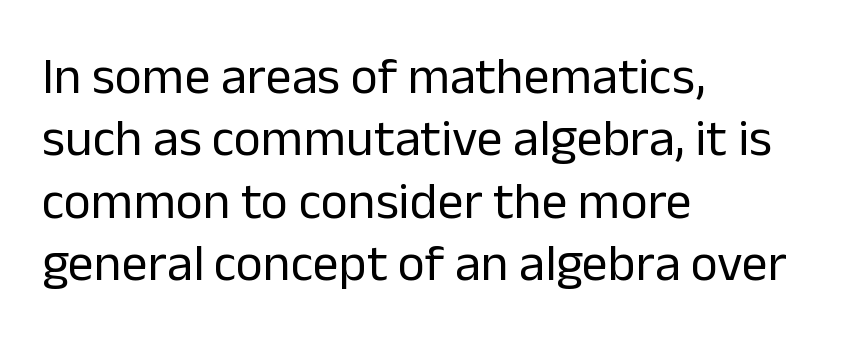
Q: Is the text bold? A: No.
Q: Is the text italic (slanted)? A: No, it is upright.
Q: Is the typeface a serif or a sans-serif typeface? A: Sans-serif.
Q: Is the text underlined? A: No.
Q: How is the paragraph aligned? A: Left-aligned.
Q: Is the spacing between letters normal or unusually wide? A: Normal.
Q: Width (condensed, normal, or wide)? A: Normal.
Q: Stroke contrast? A: Low.
Q: x-height? A: Medium.
Q: Monospaced? A: No.
